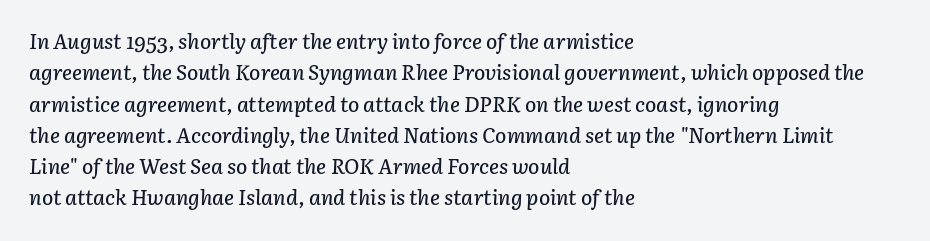
Q: Is the text italic (slanted)? A: Yes, it leans right by about 3 degrees.
Q: Is the text underlined? A: No.
Q: How is the paragraph aligned? A: Left-aligned.
Q: Is the spacing between letters normal or unusually wide? A: Normal.
Q: Is the spacing between lines tight, normal or loose? A: Normal.
